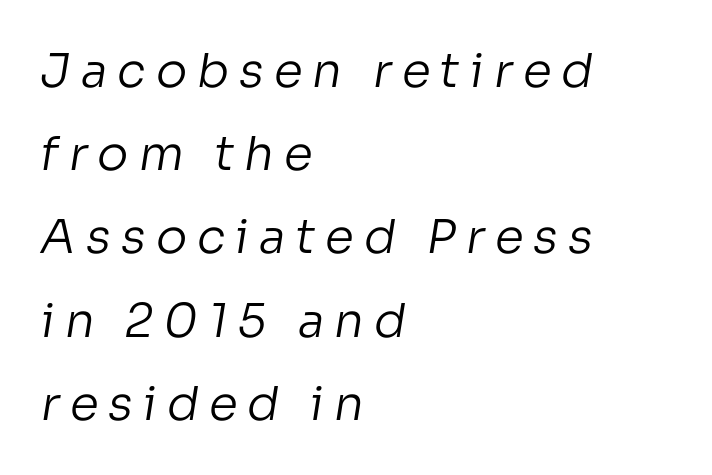
The image shows 47 px regular-weight sans-serif type; set left-aligned, line spacing 1.77x, unusually wide letter spacing (+0.21 em), not underlined; low stroke contrast and a medium x-height.
